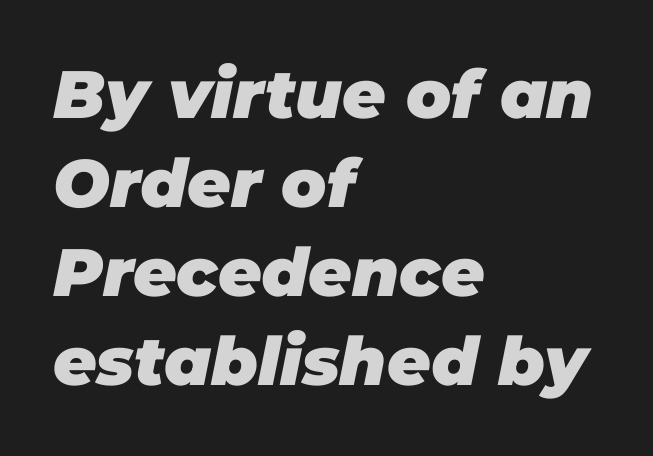
A typesetter would mark this as italic. A typesetter would call this proportional, since set widths differ per character. Students, this is bold: see how much ink each stroke carries. Short and long lines alike share a common starting point at left.
